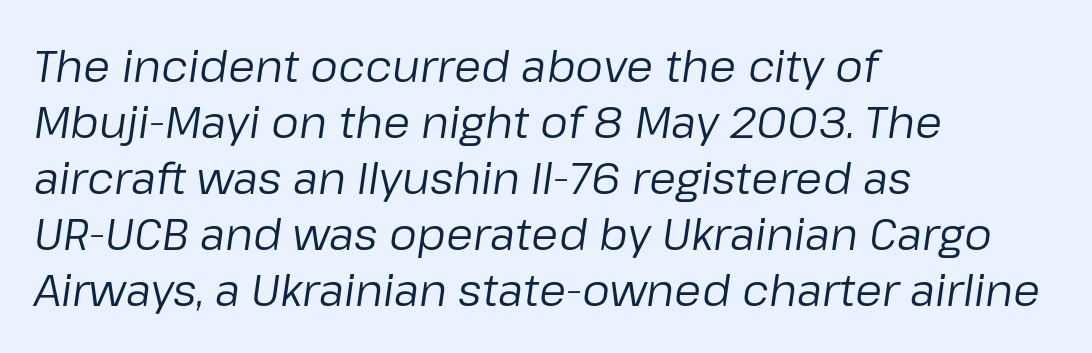
{"italic": "yes", "lean": "right", "slant_degrees": 8, "bold": "no", "weight": "regular", "width": "normal", "stroke_contrast": "low", "x_height": "medium", "monospaced": "no", "underline": "no", "align": "left", "line_spacing": "normal", "line_spacing_ratio": 1.27, "letter_spacing": "normal", "letter_spacing_em": 0.0, "glyph_px": 44}
